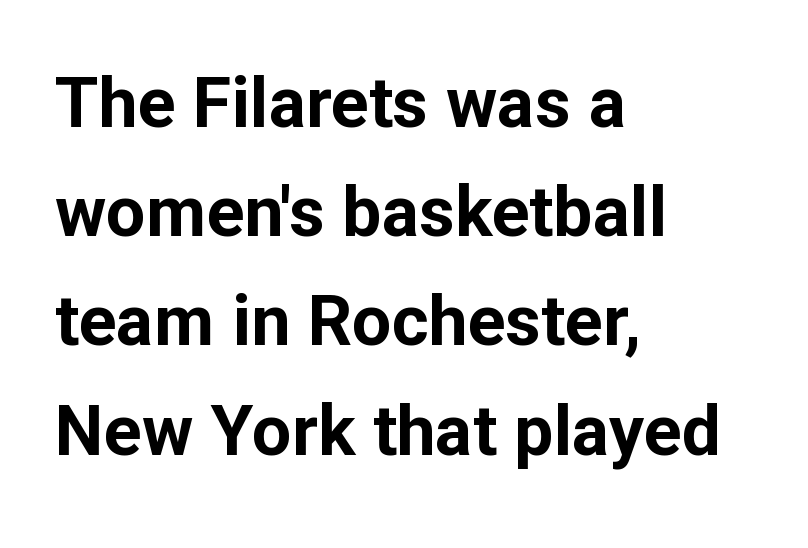
The image shows 70 px bold sans-serif type, upright; set left-aligned, normal line spacing (1.56x), normal letter spacing, not underlined; low stroke contrast and a medium x-height.
